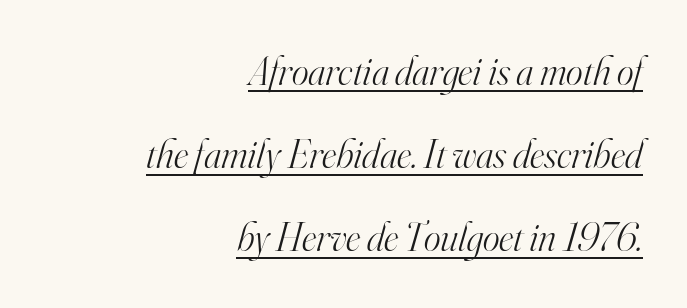
Q: Is the text bold? A: No.
Q: Is the text italic (slanted)? A: Yes, it leans right by about 16 degrees.
Q: Is the typeface a serif or a sans-serif typeface? A: Serif.
Q: Is the text underlined? A: Yes.
Q: How is the paragraph aligned? A: Right-aligned.
Q: Is the spacing between letters normal or unusually wide? A: Normal.
Q: Is the spacing between lines tight, normal or loose? A: Loose.
Q: Width (condensed, normal, or wide)? A: Normal.
Q: Stroke contrast? A: High.
Q: x-height? A: Small.
Q: Monospaced? A: No.
